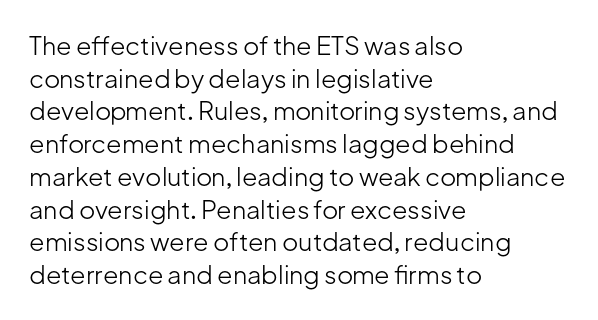
What's the leading like? Ordinary, nothing unusual. The passage shown has conventional tracking throughout. The typography opts for an upright posture over an oblique one. The passage is arranged the way most books set body copy — flush left.
